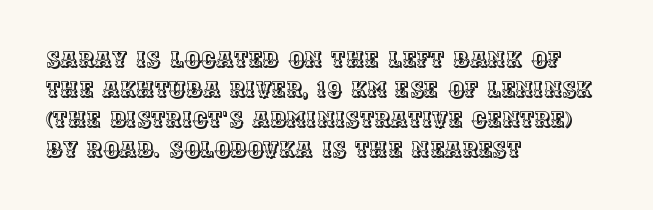
{"italic": "no", "underline": "no", "align": "left", "line_spacing": "normal", "line_spacing_ratio": 1.36, "letter_spacing": "normal", "letter_spacing_em": 0.0, "glyph_px": 22}
